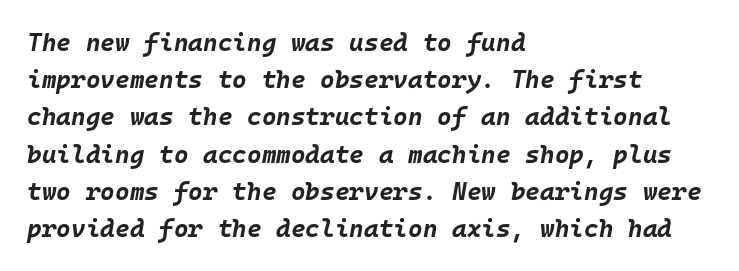
{"italic": "yes", "lean": "right", "slant_degrees": 10, "bold": "yes", "underline": "no", "align": "left", "line_spacing": "normal", "line_spacing_ratio": 1.49, "letter_spacing": "normal", "letter_spacing_em": 0.0, "glyph_px": 25}
